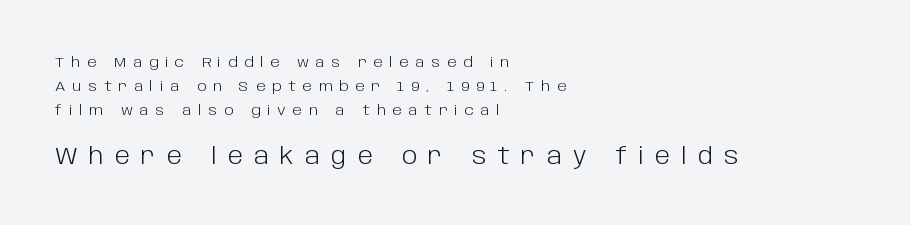
The line texture is sparse and dotted thanks to wide tracking. In terms of posture, this sample is upright. Compare the two chunks: the lower has the greater cap height. The cut favours lightness, reaching ordinary text weight at its darkest.
